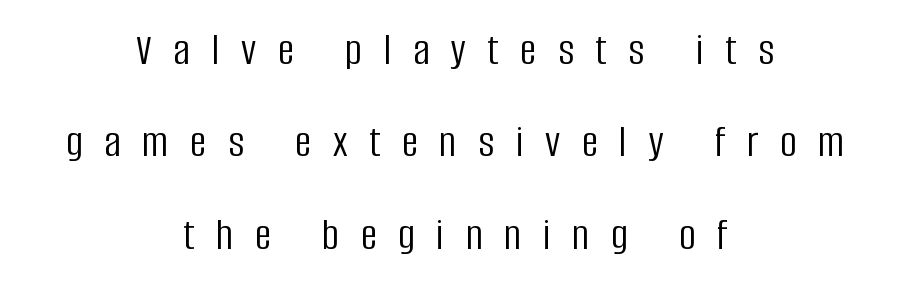
The image shows 46 px light, condensed sans-serif type, upright; set centered, loose line spacing (2.01x), unusually wide letter spacing (+0.47 em), not underlined; low stroke contrast and a large x-height.
